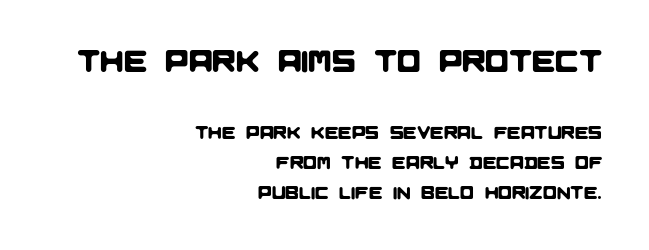
Q: Is the typeface a serif or a sans-serif typeface? A: Sans-serif.
Q: Is the text underlined? A: No.
Q: How is the paragraph aligned? A: Right-aligned.
Q: Is the spacing between letters normal or unusually wide? A: Normal.
Q: Is the spacing between lines tight, normal or loose? A: Normal.
Q: Which block of text is set in a larger size, the first (top) or the second (bottom)? A: The first (top) one.
Q: Width (condensed, normal, or wide)? A: Normal.
Q: Stroke contrast? A: Low.
Q: x-height? A: Large.
Q: Monospaced? A: No.
